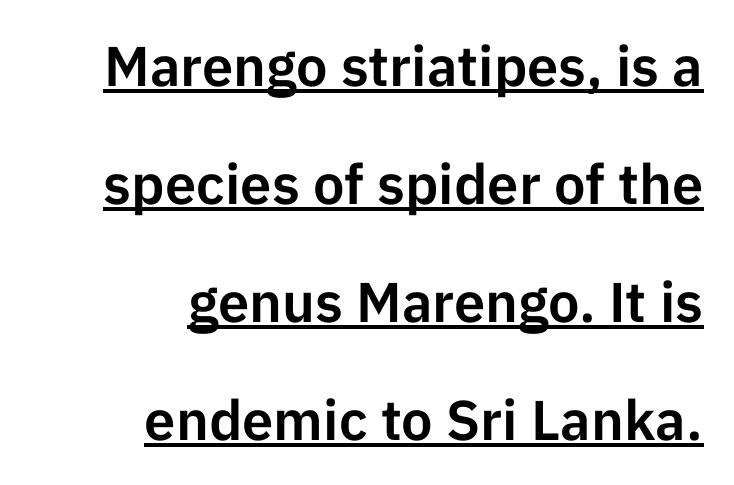
The image shows 56 px sans-serif type, upright; set right-aligned, loose line spacing (2.11x), normal letter spacing, underlined; low stroke contrast and a medium x-height.
